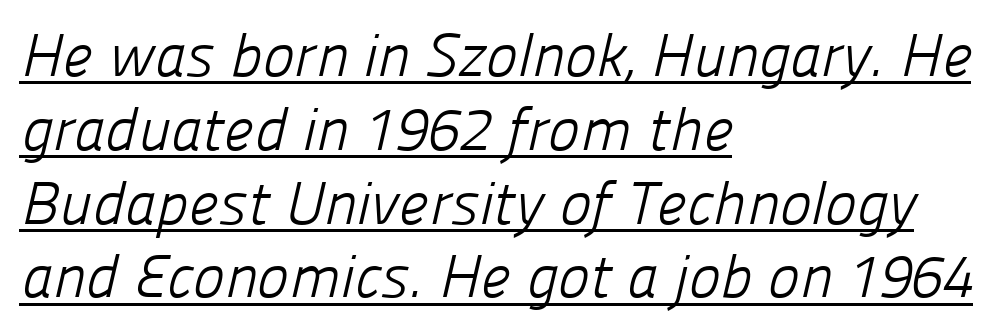
The image shows 60 px light sans-serif type; set left-aligned, line spacing 1.23x, normal letter spacing, underlined; low stroke contrast and a medium x-height.
